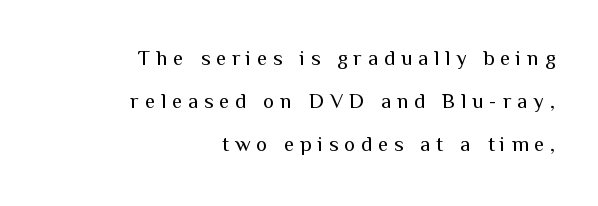
{"italic": "no", "bold": "no", "underline": "no", "align": "right", "line_spacing": "loose", "line_spacing_ratio": 2.04, "letter_spacing": "wide", "letter_spacing_em": 0.28, "glyph_px": 21}
